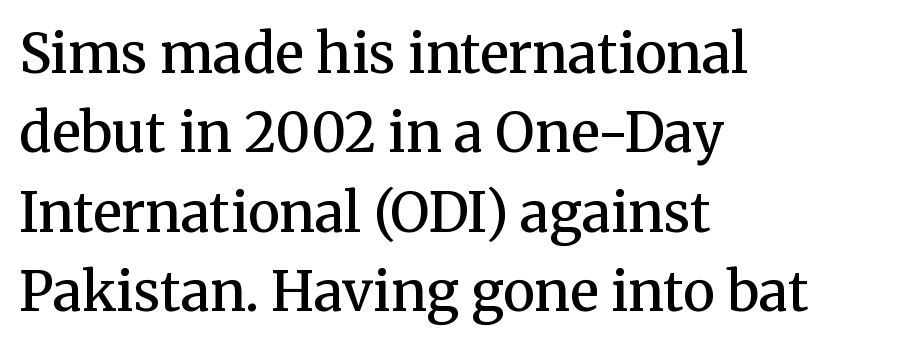
Compared with an ordinary text face, these strokes are moderately heavier — a semibold. Descender tails drop into unmarked territory. Normally led — the rows are evenly, conventionally spaced. Observe the serifs anchoring each vertical stroke in this sample.
